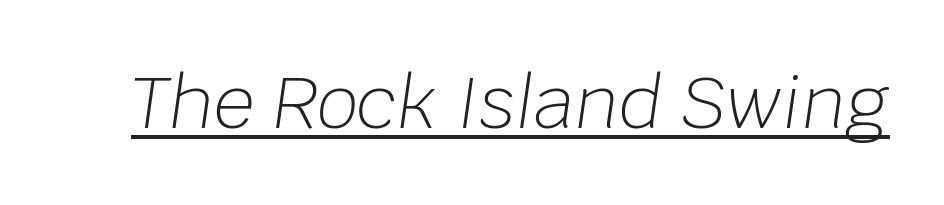
The image shows 72 px light type, italic (leaning right); set normal letter spacing, underlined; low stroke contrast and a large x-height.
